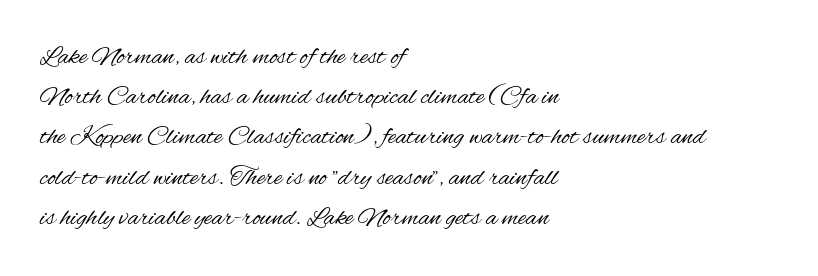
The image shows 27 px text type; set left-aligned, normal line spacing (1.49x), normal letter spacing, not underlined.
